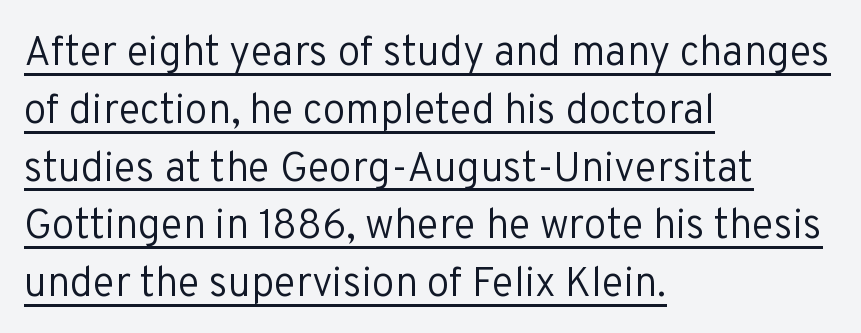
The rendered words wear a rule along their underside. Each new line begins a customary step beneath the previous one. How are the letters spaced? Ordinarily, with no added tracking. Type style note: lacks serifs.
